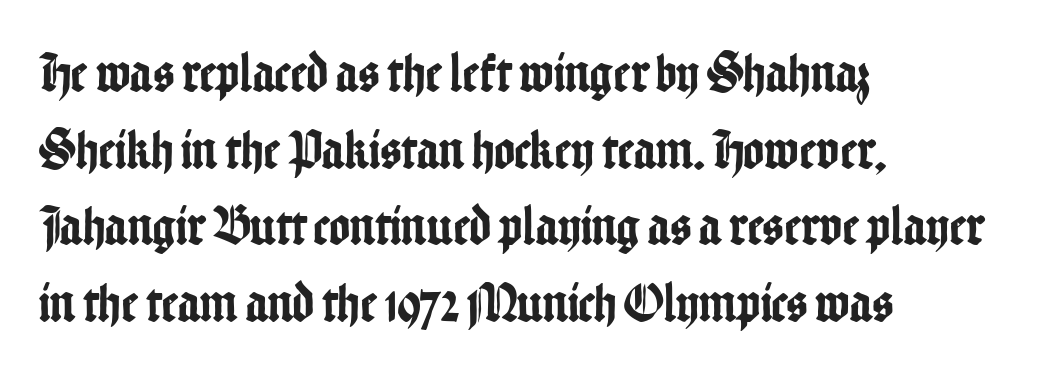
Q: Is the text italic (slanted)? A: No, it is upright.
Q: Is the typeface a serif or a sans-serif typeface? A: Sans-serif.
Q: Is the text underlined? A: No.
Q: How is the paragraph aligned? A: Left-aligned.
Q: Is the spacing between letters normal or unusually wide? A: Normal.
Q: Is the spacing between lines tight, normal or loose? A: Normal.
Q: Width (condensed, normal, or wide)? A: Condensed.
Q: Stroke contrast? A: Low.
Q: x-height? A: Medium.
Q: Monospaced? A: No.
